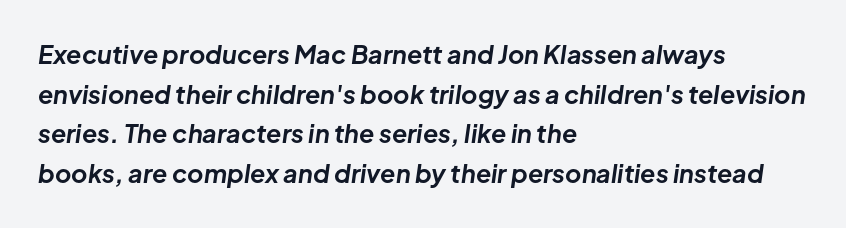
If you drew a line through each stem, it would be angled. The text block is weighted toward the left margin, trailing off unevenly rightward. Summary of weight: heavy, a full bold. These lines keep a tight, regular rhythm from letter to letter.
